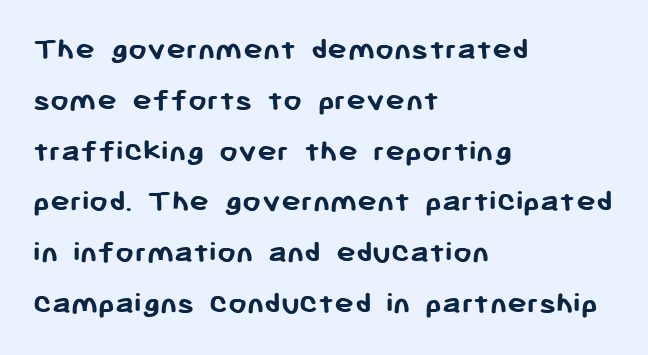
The image shows 33 px semibold sans-serif type, upright; set left-aligned, normal line spacing (1.54x), normal letter spacing, not underlined; low stroke contrast and a medium x-height.
